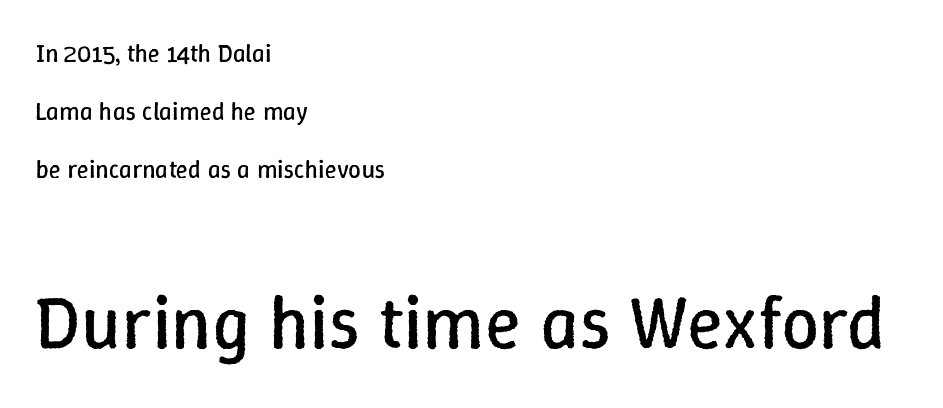
The image shows 75 px regular-weight type, upright; set left-aligned, loose line spacing (2.33x), normal letter spacing, not underlined; the second (bottom) block is 3.0x larger; low stroke contrast and a medium x-height.
